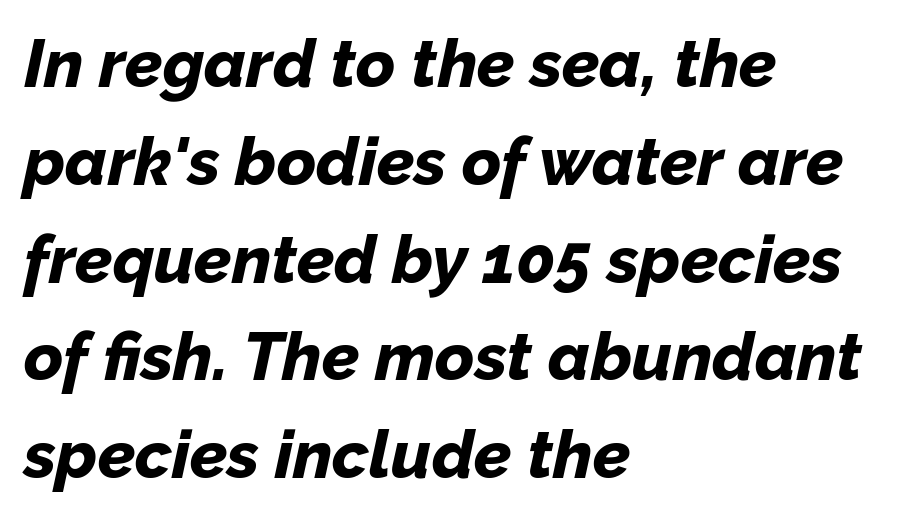
Posture: slanted. Weight check: bold — yes, fully. The space directly below the letters is spotless. Proportional: the letters do not fall into vertical columns. The paragraph shown leans on its left margin. Observe the ordinary spacing: letters are neighbours, not strangers.
